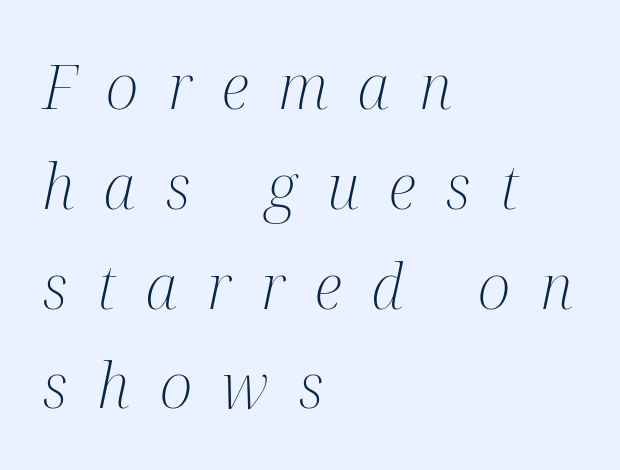
Q: Is the text bold? A: No.
Q: Is the text italic (slanted)? A: Yes, it leans right by about 12 degrees.
Q: Is the typeface a serif or a sans-serif typeface? A: Serif.
Q: Is the text underlined? A: No.
Q: How is the paragraph aligned? A: Left-aligned.
Q: Is the spacing between letters normal or unusually wide? A: Unusually wide.
Q: Is the spacing between lines tight, normal or loose? A: Normal.
Q: Width (condensed, normal, or wide)? A: Condensed.
Q: Stroke contrast? A: Medium.
Q: x-height? A: Medium.
Q: Monospaced? A: No.
